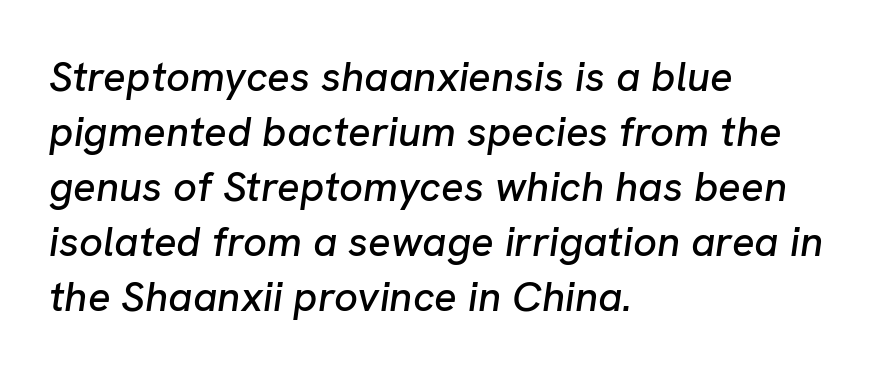
Q: Is the text italic (slanted)? A: Yes, it leans right by about 8 degrees.
Q: Is the text underlined? A: No.
Q: How is the paragraph aligned? A: Left-aligned.
Q: Is the spacing between letters normal or unusually wide? A: Normal.
Q: Is the spacing between lines tight, normal or loose? A: Normal.
Q: Width (condensed, normal, or wide)? A: Normal.
Q: Stroke contrast? A: Low.
Q: x-height? A: Medium.
Q: Monospaced? A: No.
